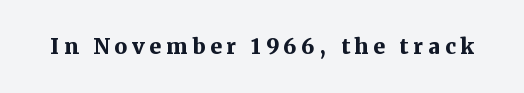
A roman cut, with each character standing at attention. Typesetter's note: full bold, strokes at maximum text heaviness. Underline: absent. Compared with typical body copy, the letter spacing here is much looser.
